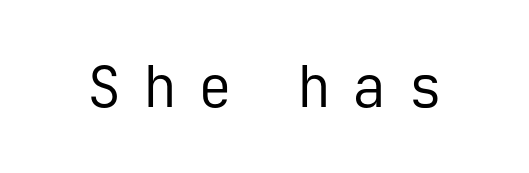
Q: Is the text bold? A: No.
Q: Is the text italic (slanted)? A: No, it is upright.
Q: Is the typeface a serif or a sans-serif typeface? A: Sans-serif.
Q: Is the text underlined? A: No.
Q: Is the spacing between letters normal or unusually wide? A: Unusually wide.
Q: Width (condensed, normal, or wide)? A: Normal.
Q: Stroke contrast? A: Low.
Q: x-height? A: Medium.
Q: Monospaced? A: Yes.
